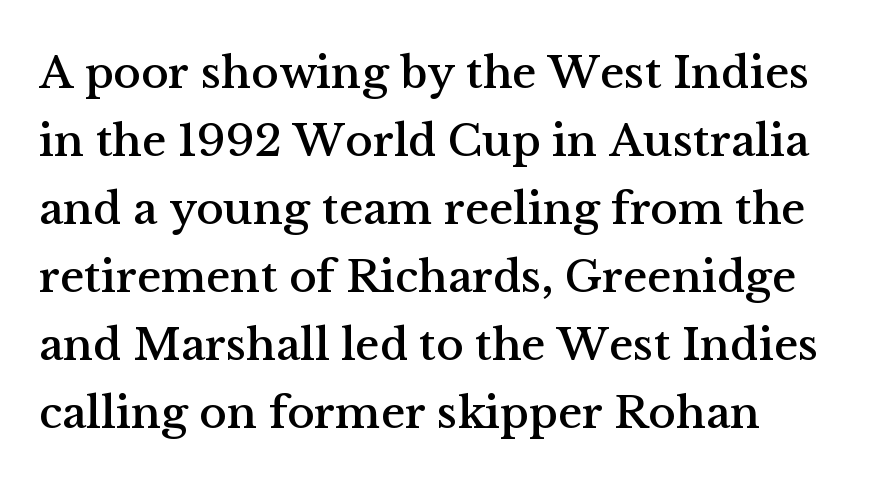
The image shows 46 px serif type, upright; set left-aligned, normal line spacing (1.48x), normal letter spacing, not underlined; medium stroke contrast and a medium x-height.
